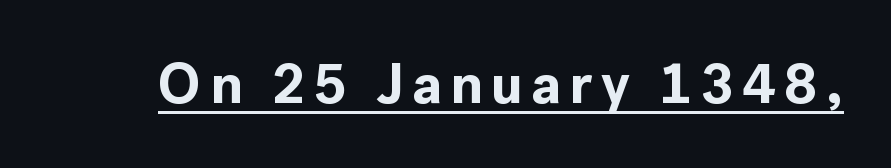
{"serif": "no", "italic": "no", "bold": "yes", "weight": "bold", "width": "normal", "x_height": "medium", "monospaced": "no", "underline": "yes", "glyph_px": 56}
